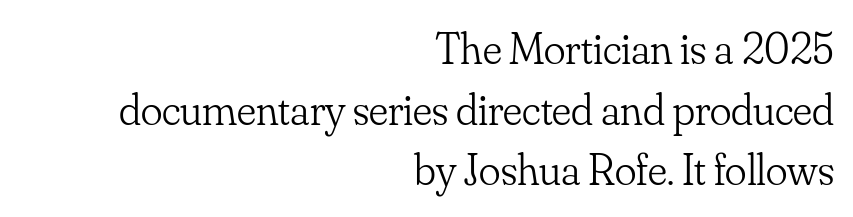
The font's upright variant was chosen for this text. A typesetter would call this proportional, since set widths differ per character. Underline: absent. Tracking here is standard; glyphs follow each other at the usual distance. The lines in this sample share a right terminus and differ only in where they begin. These glyphs show unthickened strokes, regular width or finer.
